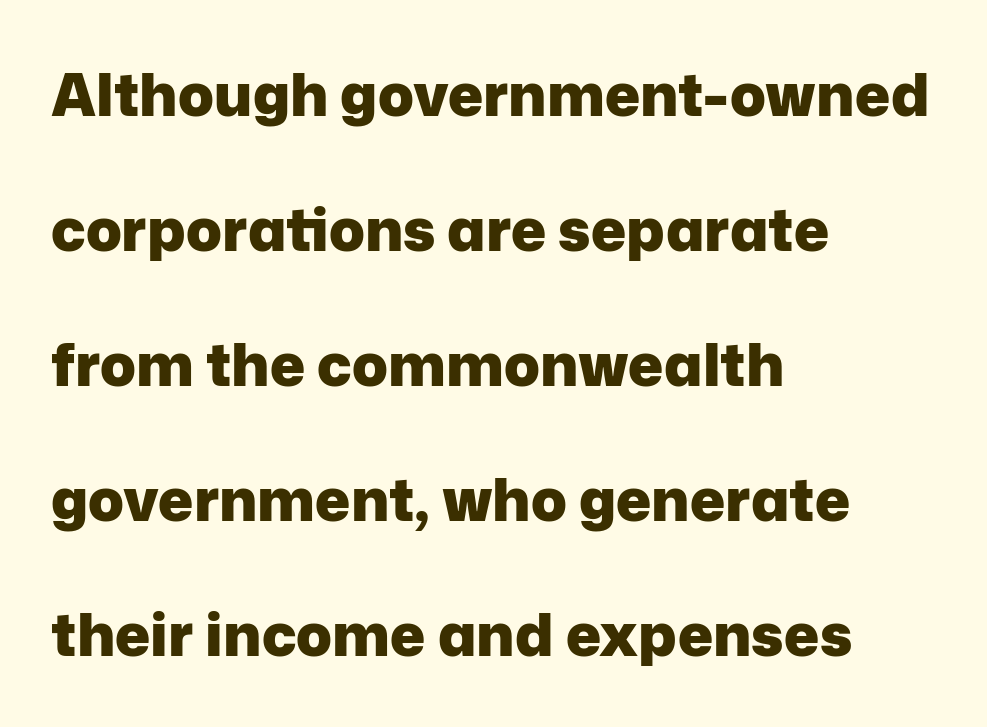
{"serif": "no", "italic": "no", "bold": "yes", "weight": "heavy", "width": "normal", "stroke_contrast": "low", "x_height": "medium", "monospaced": "no", "underline": "no", "align": "left", "line_spacing": "loose", "line_spacing_ratio": 2.29, "letter_spacing": "normal", "letter_spacing_em": 0.0, "glyph_px": 59}
